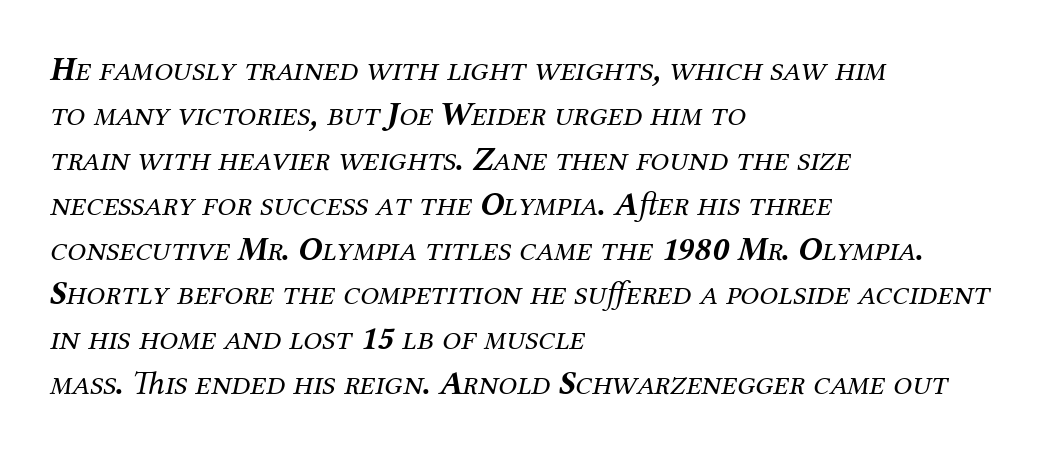
The image shows 34 px regular-weight serif type, italic (leaning right); set left-aligned, normal line spacing (1.32x), normal letter spacing, not underlined; medium stroke contrast and a medium x-height.
